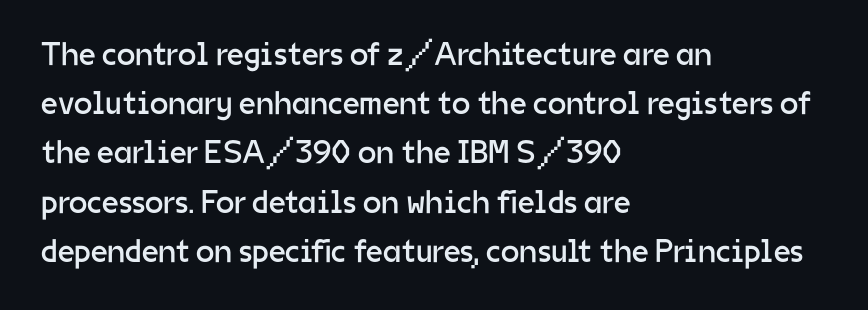
The weight tops out at a normal text grade. The rendering anchors every line to the left-hand side. Any mark beneath the type? The region is blank. Every character sits straight up, as roman type does.
